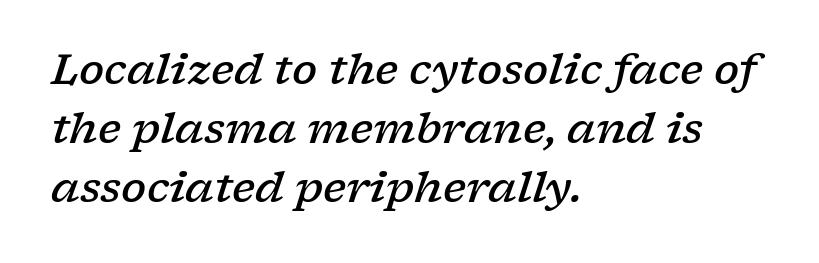
Q: Is the text bold? A: Semi-bold.
Q: Is the text italic (slanted)? A: Yes, it leans right by about 17 degrees.
Q: Is the typeface a serif or a sans-serif typeface? A: Serif.
Q: Is the text underlined? A: No.
Q: How is the paragraph aligned? A: Left-aligned.
Q: Is the spacing between letters normal or unusually wide? A: Normal.
Q: Is the spacing between lines tight, normal or loose? A: Normal.
Q: Width (condensed, normal, or wide)? A: Wide.
Q: Stroke contrast? A: Low.
Q: x-height? A: Medium.
Q: Monospaced? A: No.
